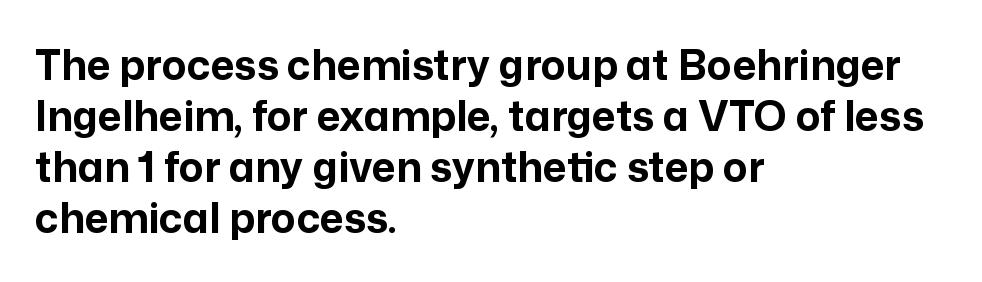
{"serif": "no", "italic": "no", "bold": "yes", "weight": "bold", "width": "normal", "stroke_contrast": "low", "x_height": "medium", "monospaced": "no", "underline": "no", "align": "left", "line_spacing_ratio": 1.24, "letter_spacing": "normal", "letter_spacing_em": 0.0, "glyph_px": 41}
